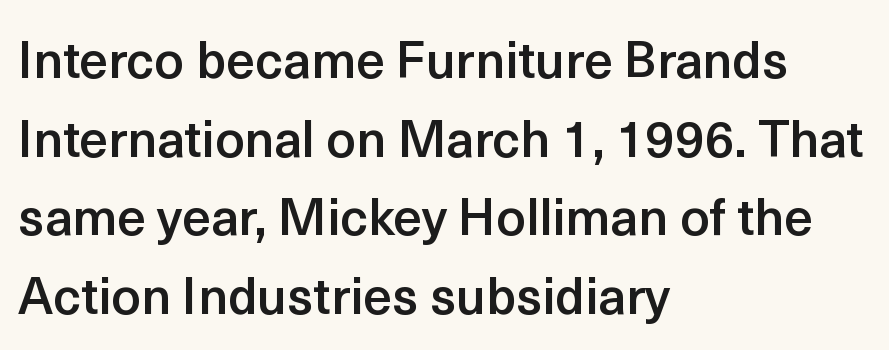
{"serif": "no", "italic": "no", "bold": "semi", "weight": "semibold", "width": "normal", "x_height": "medium", "monospaced": "no", "underline": "no", "align": "left", "line_spacing": "normal", "line_spacing_ratio": 1.54, "letter_spacing": "normal", "letter_spacing_em": 0.0, "glyph_px": 51}
